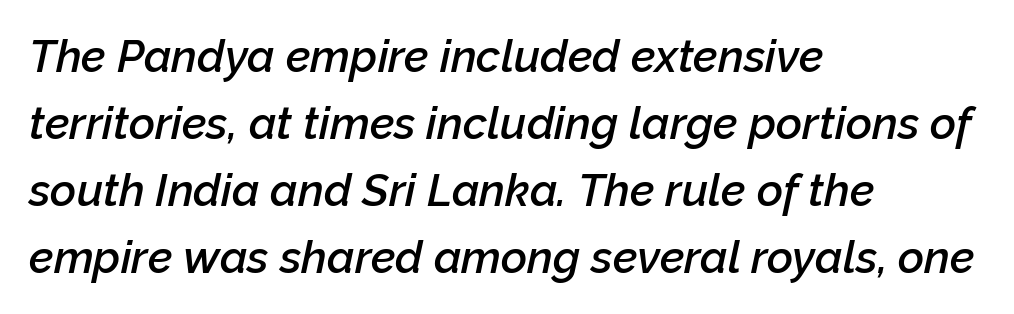
{"italic": "yes", "lean": "right", "slant_degrees": 12, "bold": "semi", "weight": "semibold", "width": "normal", "stroke_contrast": "low", "x_height": "medium", "monospaced": "no", "underline": "no", "align": "left", "line_spacing": "normal", "line_spacing_ratio": 1.49, "letter_spacing": "normal", "letter_spacing_em": 0.0, "glyph_px": 45}
